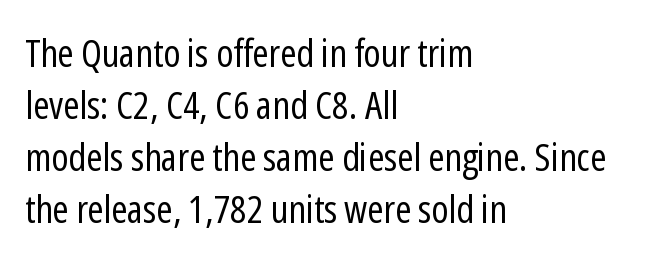
The image shows 39 px regular-weight, condensed sans-serif type, upright; set left-aligned, normal line spacing (1.33x), normal letter spacing, not underlined; low stroke contrast and a medium x-height.
